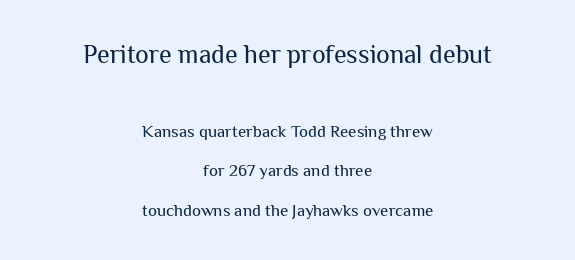
Q: Is the text bold? A: No.
Q: Is the text italic (slanted)? A: No, it is upright.
Q: Is the text underlined? A: No.
Q: How is the paragraph aligned? A: Centered.
Q: Is the spacing between letters normal or unusually wide? A: Normal.
Q: Is the spacing between lines tight, normal or loose? A: Loose.
Q: Which block of text is set in a larger size, the first (top) or the second (bottom)? A: The first (top) one.
